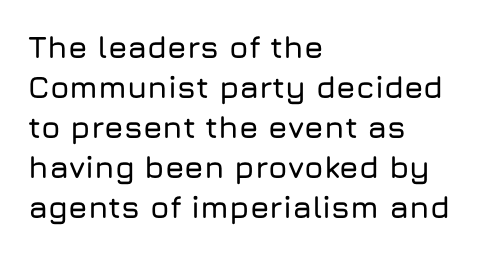
Q: Is the text italic (slanted)? A: No, it is upright.
Q: Is the typeface a serif or a sans-serif typeface? A: Sans-serif.
Q: Is the text underlined? A: No.
Q: How is the paragraph aligned? A: Left-aligned.
Q: Is the spacing between letters normal or unusually wide? A: Normal.
Q: Is the spacing between lines tight, normal or loose? A: Normal.
Q: Width (condensed, normal, or wide)? A: Normal.
Q: Stroke contrast? A: Low.
Q: x-height? A: Medium.
Q: Monospaced? A: No.
